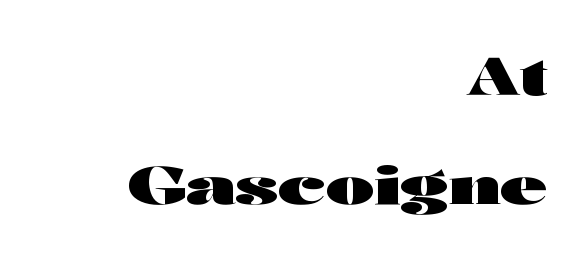
The image shows 52 px heavy, wide type, upright; set right-aligned, loose line spacing (2.09x), normal letter spacing, not underlined; high stroke contrast and a medium x-height.
